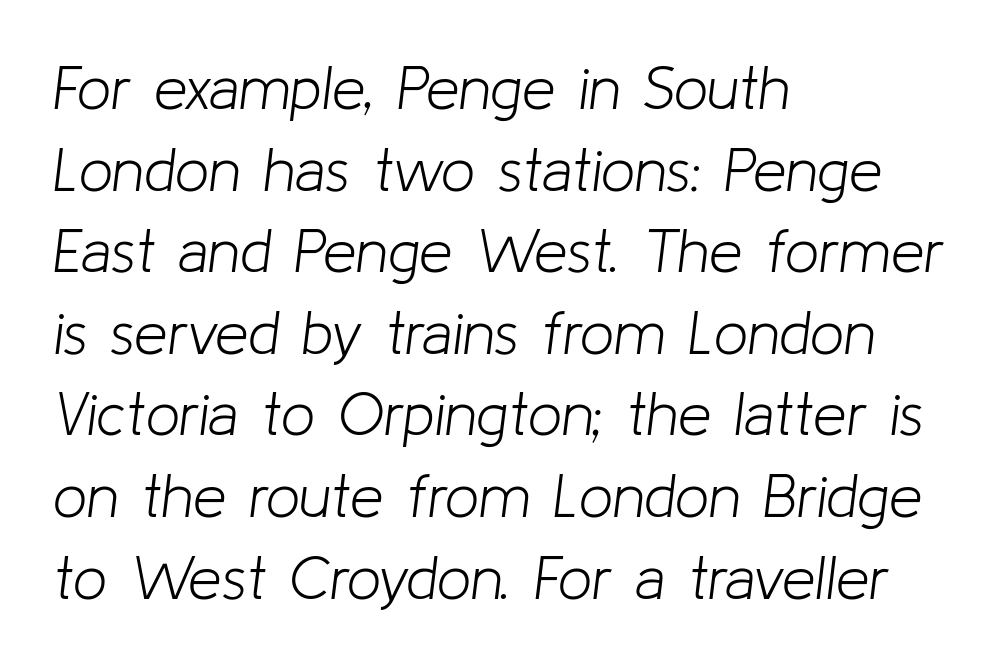
The image shows 60 px light type, italic (leaning right); set left-aligned, normal line spacing (1.36x), normal letter spacing, not underlined; low stroke contrast and a medium x-height.
